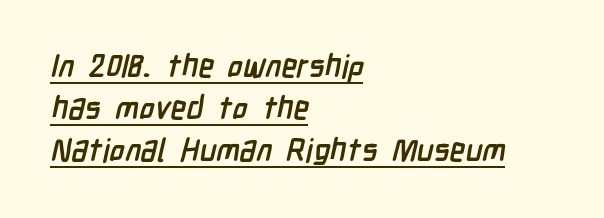
{"serif": "no", "bold": "yes", "weight": "semibold", "width": "condensed", "stroke_contrast": "low", "x_height": "medium", "monospaced": "no", "underline": "yes", "align": "left", "line_spacing": "normal", "line_spacing_ratio": 1.32, "letter_spacing": "normal", "letter_spacing_em": 0.0, "glyph_px": 32}
